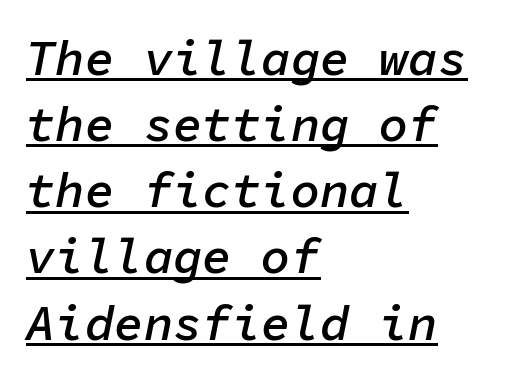
Q: Is the text bold? A: Semi-bold.
Q: Is the text italic (slanted)? A: Yes, it leans right by about 11 degrees.
Q: Is the text underlined? A: Yes.
Q: How is the paragraph aligned? A: Left-aligned.
Q: Is the spacing between letters normal or unusually wide? A: Normal.
Q: Is the spacing between lines tight, normal or loose? A: Normal.
Q: Width (condensed, normal, or wide)? A: Normal.
Q: Stroke contrast? A: Low.
Q: x-height? A: Medium.
Q: Monospaced? A: Yes.
